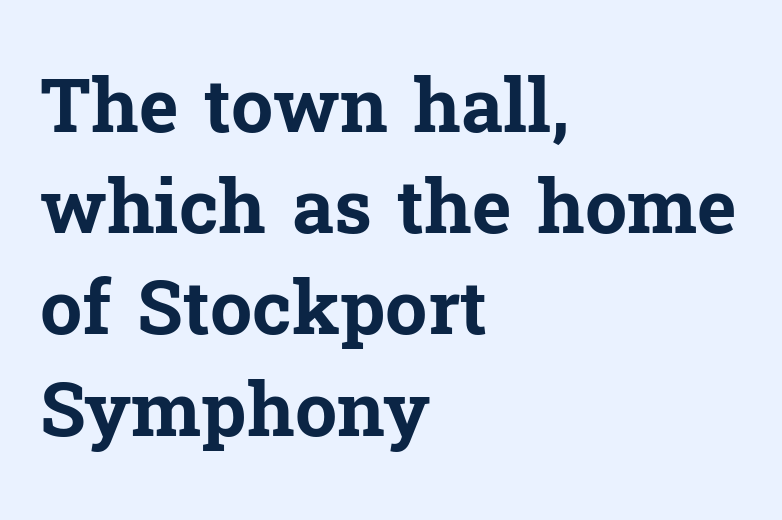
Q: Is the text bold? A: Yes.
Q: Is the text italic (slanted)? A: No, it is upright.
Q: Is the typeface a serif or a sans-serif typeface? A: Serif.
Q: Is the text underlined? A: No.
Q: How is the paragraph aligned? A: Left-aligned.
Q: Is the spacing between letters normal or unusually wide? A: Normal.
Q: Is the spacing between lines tight, normal or loose? A: Normal.
Q: Width (condensed, normal, or wide)? A: Normal.
Q: Stroke contrast? A: Low.
Q: x-height? A: Medium.
Q: Monospaced? A: No.
